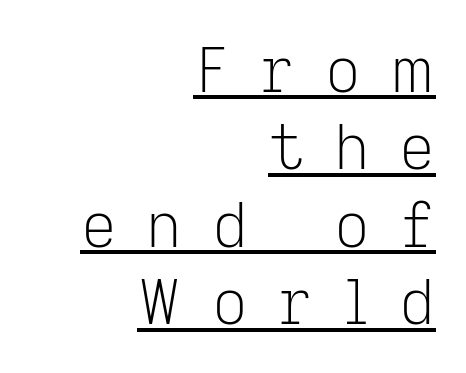
Q: Is the text bold? A: No.
Q: Is the text italic (slanted)? A: No, it is upright.
Q: Is the typeface a serif or a sans-serif typeface? A: Sans-serif.
Q: Is the text underlined? A: Yes.
Q: How is the paragraph aligned? A: Right-aligned.
Q: Is the spacing between letters normal or unusually wide? A: Unusually wide.
Q: Is the spacing between lines tight, normal or loose? A: Normal.
Q: Width (condensed, normal, or wide)? A: Normal.
Q: Stroke contrast? A: Low.
Q: x-height? A: Medium.
Q: Monospaced? A: No.
